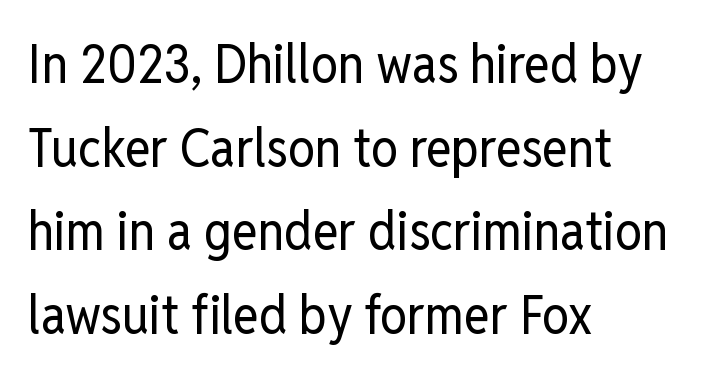
{"serif": "no", "italic": "no", "bold": "no", "weight": "regular", "width": "condensed", "stroke_contrast": "low", "x_height": "medium", "monospaced": "no", "underline": "no", "align": "left", "line_spacing": "normal", "line_spacing_ratio": 1.55, "letter_spacing": "normal", "letter_spacing_em": 0.0, "glyph_px": 54}
